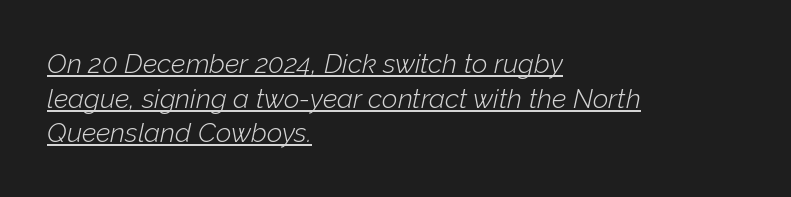
Q: Is the text bold? A: No.
Q: Is the text italic (slanted)? A: Yes, it leans right by about 12 degrees.
Q: Is the text underlined? A: Yes.
Q: How is the paragraph aligned? A: Left-aligned.
Q: Is the spacing between letters normal or unusually wide? A: Normal.
Q: Is the spacing between lines tight, normal or loose? A: Normal.
